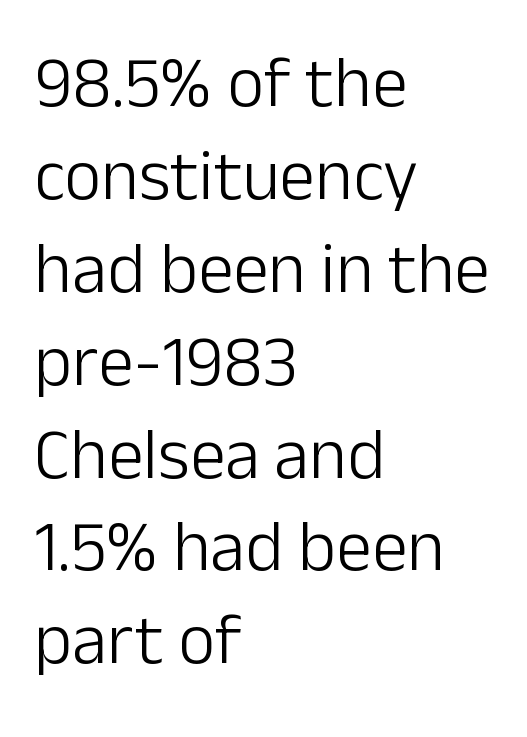
Letters rest on an invisible, unmarked baseline. Stroke terminals: plain, sans-serif. The gaps between neighbouring characters are ordinary and unremarkable. Do the letters lean? They stand straight. In CSS terms this would be text-align: left. The strokes are not fattened; the text isn't bold.
